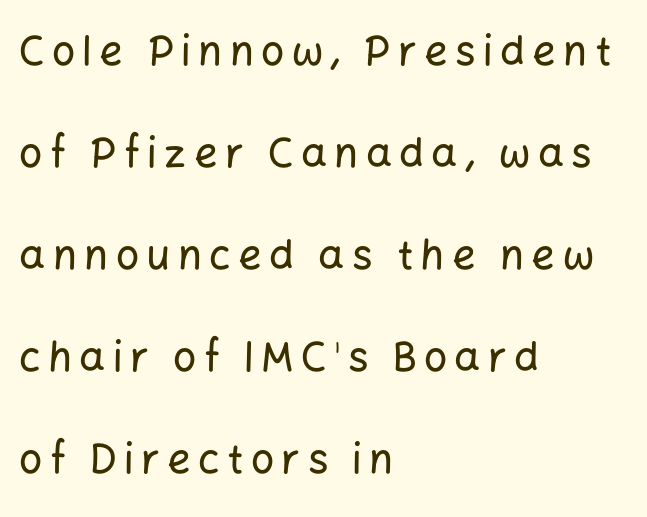
Is this a fixed-width face? No — the glyphs have proportional, varying widths. A roman cut, with each character standing at attention. The type family on display is of the sans-serif kind. The ragged edge is on the right, which tells us the setting is flush left. A clean baseline with only descenders dipping below it. If you measured baseline to baseline, you'd find a long distance.
